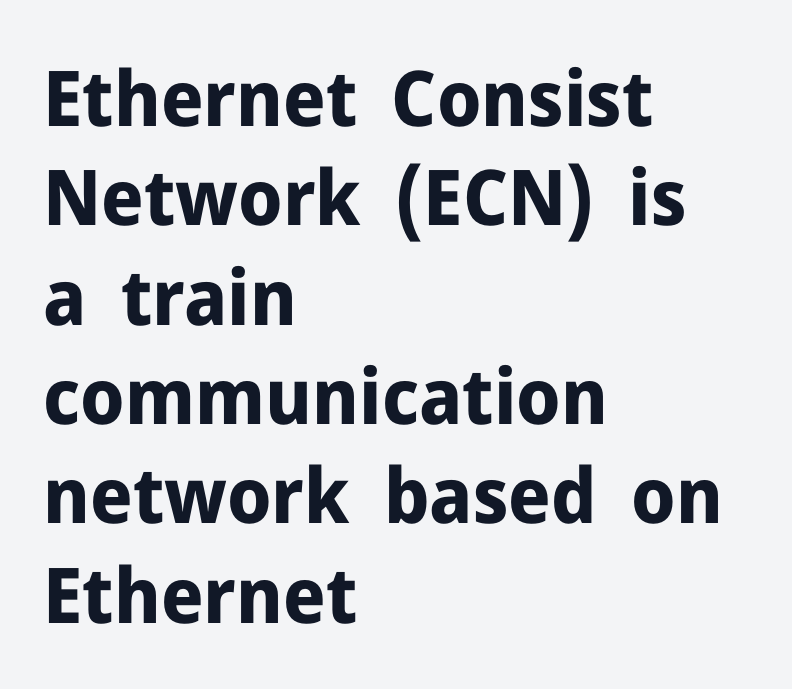
Letters rest on an invisible, unmarked baseline. The font is running at its bold setting. Students, note that the glyphs here touch the page at normal intervals. No italicization has been applied; the sample stays upright. Think of a printed novel: that variable character pitch is what you see here. A classic flush-left, rag-right setting is used for this passage.
